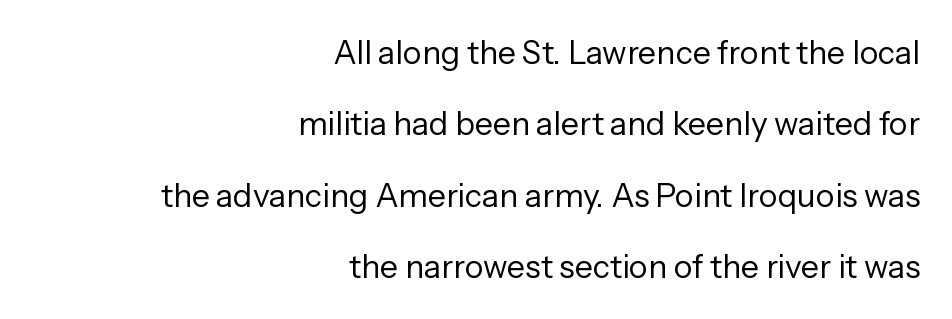
The image shows 32 px regular-weight sans-serif type, upright; set right-aligned, loose line spacing (2.23x), normal letter spacing, not underlined; low stroke contrast and a medium x-height.
